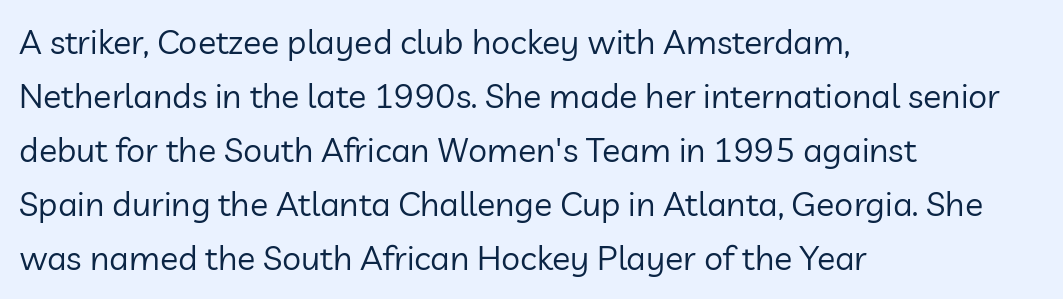
The image shows 34 px regular-weight sans-serif type, upright; set left-aligned, normal line spacing (1.59x), normal letter spacing, not underlined; low stroke contrast and a medium x-height.
